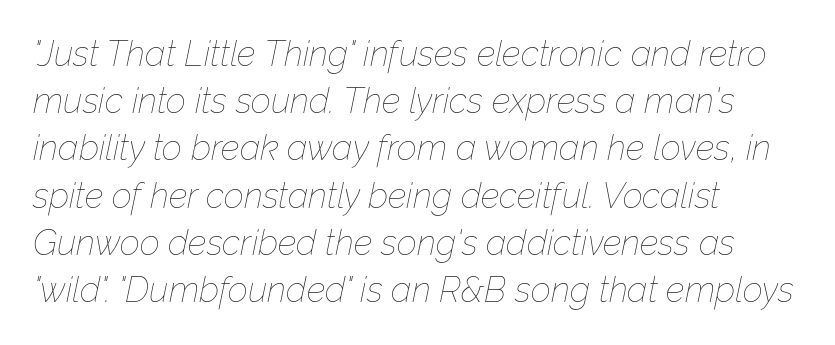
Q: Is the text bold? A: No.
Q: Is the text italic (slanted)? A: Yes, it leans right by about 12 degrees.
Q: Is the text underlined? A: No.
Q: How is the paragraph aligned? A: Left-aligned.
Q: Is the spacing between letters normal or unusually wide? A: Normal.
Q: Is the spacing between lines tight, normal or loose? A: Normal.
Q: Width (condensed, normal, or wide)? A: Normal.
Q: Stroke contrast? A: Low.
Q: x-height? A: Medium.
Q: Monospaced? A: No.
